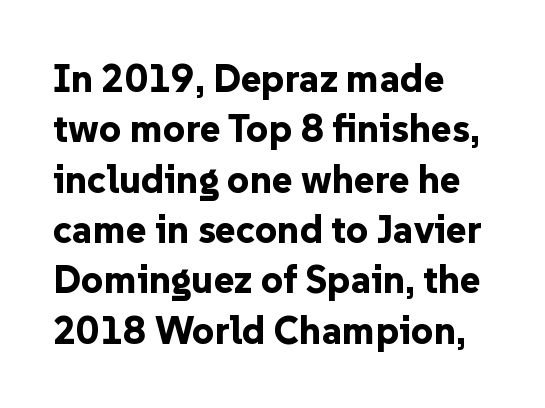
The image shows 39 px bold sans-serif type, upright; set left-aligned, normal line spacing (1.29x), normal letter spacing, not underlined; low stroke contrast and a medium x-height.
